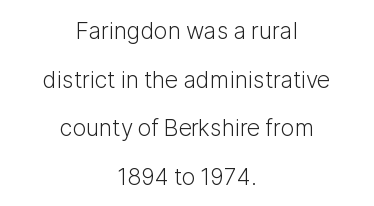
Q: Is the text bold? A: No.
Q: Is the text italic (slanted)? A: No, it is upright.
Q: Is the text underlined? A: No.
Q: How is the paragraph aligned? A: Centered.
Q: Is the spacing between letters normal or unusually wide? A: Normal.
Q: Is the spacing between lines tight, normal or loose? A: Loose.
